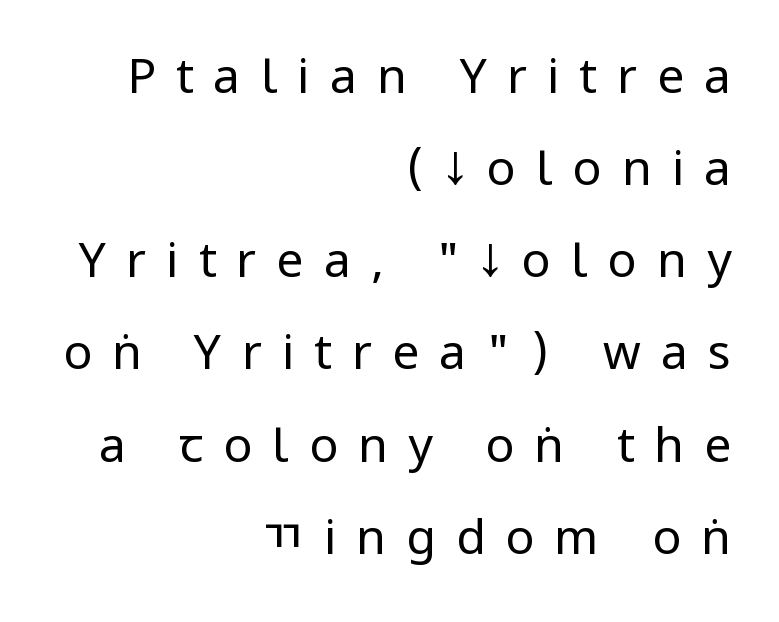
{"serif": "no", "italic": "no", "bold": "no", "weight": "regular", "width": "condensed", "stroke_contrast": "low", "x_height": "large", "monospaced": "no", "underline": "no", "align": "right", "line_spacing": "loose", "line_spacing_ratio": 1.92, "letter_spacing": "wide", "letter_spacing_em": 0.42, "glyph_px": 48}
